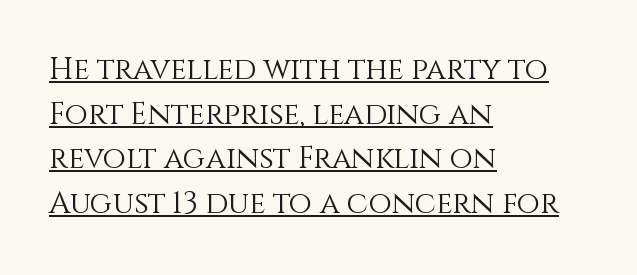
{"italic": "no", "bold": "no", "weight": "light", "width": "normal", "x_height": "large", "monospaced": "no", "underline": "yes", "align": "left", "line_spacing": "normal", "line_spacing_ratio": 1.49, "letter_spacing": "normal", "letter_spacing_em": 0.0, "glyph_px": 30}
